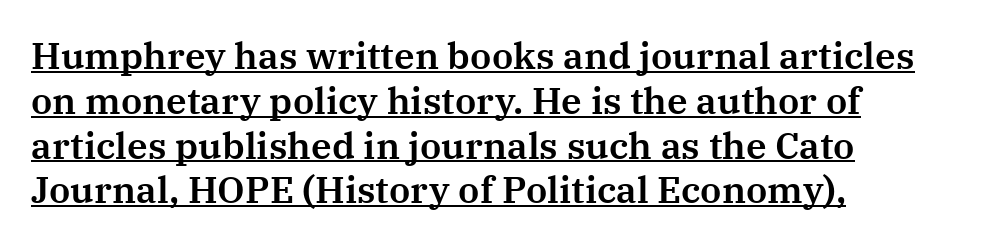
The image shows 37 px serif type, upright; set left-aligned, line spacing 1.21x, normal letter spacing, underlined; medium stroke contrast and a medium x-height.
